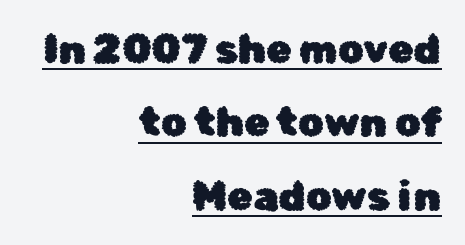
The image shows 41 px sans-serif type, upright; set right-aligned, line spacing 1.79x, normal letter spacing, underlined; low stroke contrast and a medium x-height.
